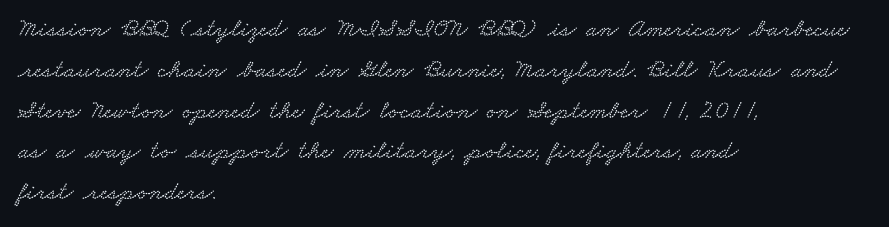
Q: Is the text underlined? A: No.
Q: How is the paragraph aligned? A: Left-aligned.
Q: Is the spacing between letters normal or unusually wide? A: Normal.
Q: Is the spacing between lines tight, normal or loose? A: Normal.
